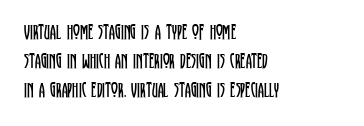
Each new line begins a customary step beneath the previous one. Stems here are at most as thick as an everyday book face. Words appear dense and cohesive because spacing is normal. Descenders hang freely into open space. The axis of the letterforms is exactly vertical.
